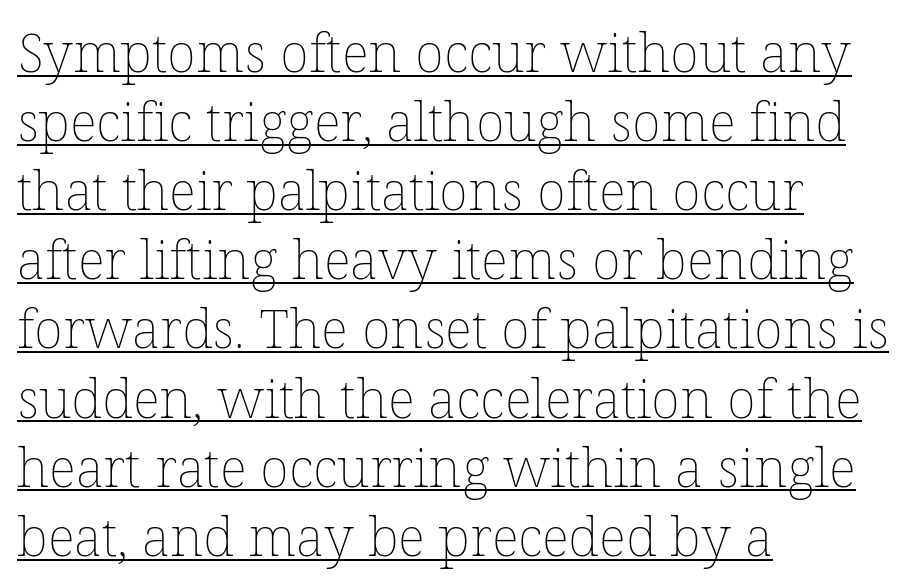
The paragraph shown leans on its left margin. The letters stand straight up with perfectly vertical stems. Is this a fixed-width face? No — the glyphs have proportional, varying widths. How would I describe the line gaps? Plain and ordinary. The passage shown has conventional tracking throughout.
